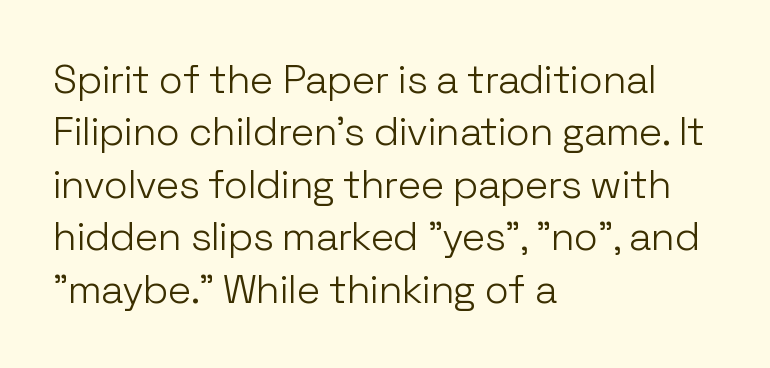
Is the block centered? No — it sits flush against the left margin. Varying glyph widths throughout — classic text-font behaviour. Counters stay open thanks to moderate or lighter strokes. Regular leading. No extra tracking has been applied to these lines.
